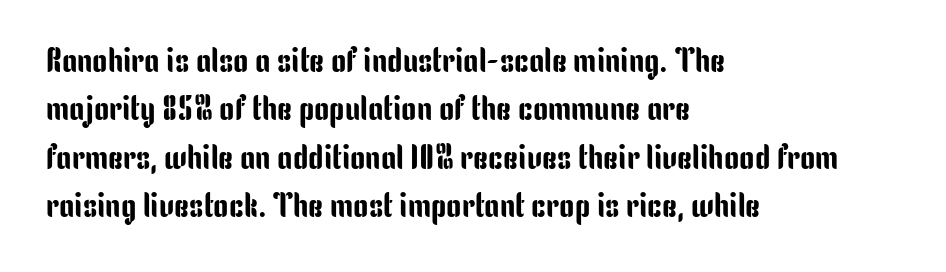
Teacher's note: observe the even left margin — that is flush-left alignment. This sample uses plain, unmodified letter spacing. Think of a printed novel: that variable character pitch is what you see here. Bare-footed words on every line. Grotesque or geometric, the face here clearly has no serifs.
